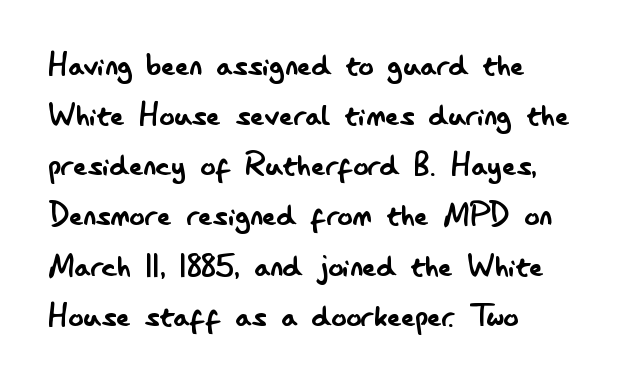
{"serif": "no", "italic": "no", "bold": "no", "weight": "regular", "width": "condensed", "stroke_contrast": "low", "x_height": "small", "monospaced": "no", "underline": "no", "align": "left", "line_spacing": "normal", "line_spacing_ratio": 1.32, "letter_spacing": "normal", "letter_spacing_em": 0.0, "glyph_px": 38}
